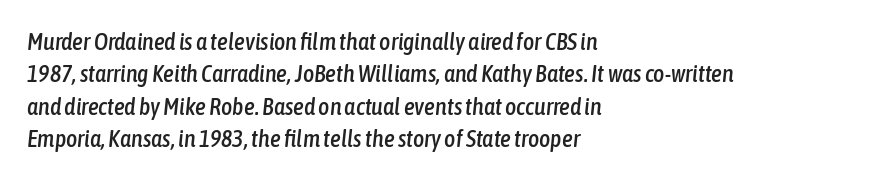
The image shows 24 px text type, italic (leaning right); set left-aligned, normal line spacing (1.35x), normal letter spacing, not underlined.
